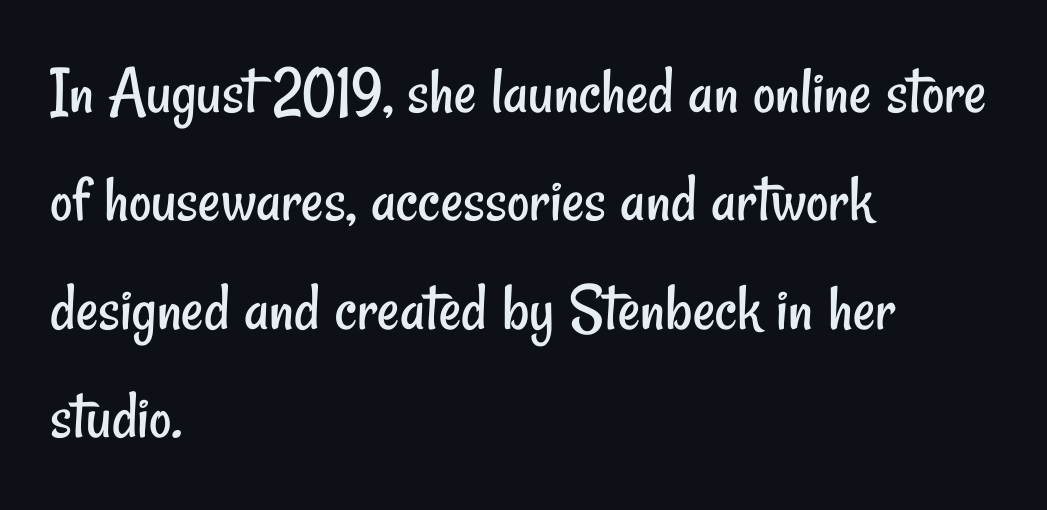
{"serif": "no", "bold": "no", "weight": "regular", "width": "condensed", "stroke_contrast": "low", "x_height": "small", "monospaced": "no", "underline": "no", "align": "left", "line_spacing": "normal", "line_spacing_ratio": 1.57, "letter_spacing": "normal", "letter_spacing_em": 0.0, "glyph_px": 69}
